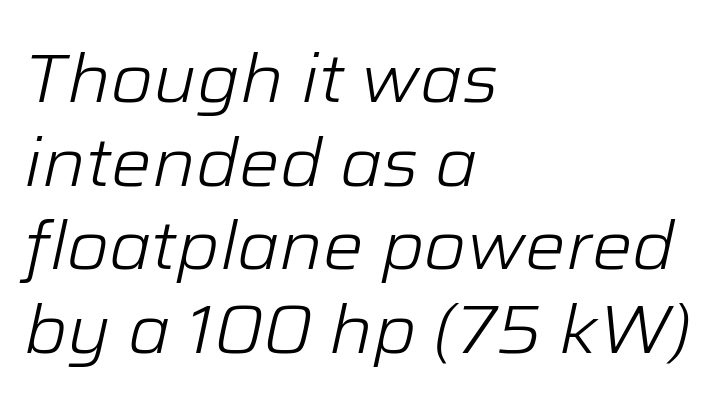
There's an unmistakable incline to the writing here. Note the varied advance widths — an 'i' is clearly narrower than an 'm'. The paragraph shown leans on its left margin. Think standard paragraph weight, or any step lighter than that.
